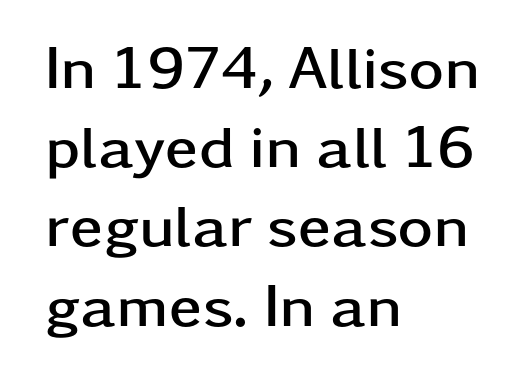
Q: Is the text bold? A: Yes.
Q: Is the text italic (slanted)? A: No, it is upright.
Q: Is the typeface a serif or a sans-serif typeface? A: Sans-serif.
Q: Is the text underlined? A: No.
Q: How is the paragraph aligned? A: Left-aligned.
Q: Is the spacing between letters normal or unusually wide? A: Normal.
Q: Is the spacing between lines tight, normal or loose? A: Normal.
Q: Width (condensed, normal, or wide)? A: Wide.
Q: Stroke contrast? A: Low.
Q: x-height? A: Medium.
Q: Monospaced? A: No.
